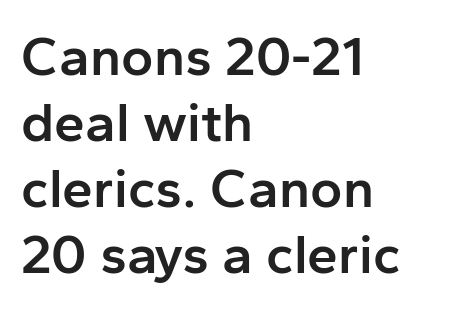
The image shows 55 px semibold sans-serif type, upright; set left-aligned, line spacing 1.2x, normal letter spacing, not underlined; low stroke contrast and a medium x-height.
